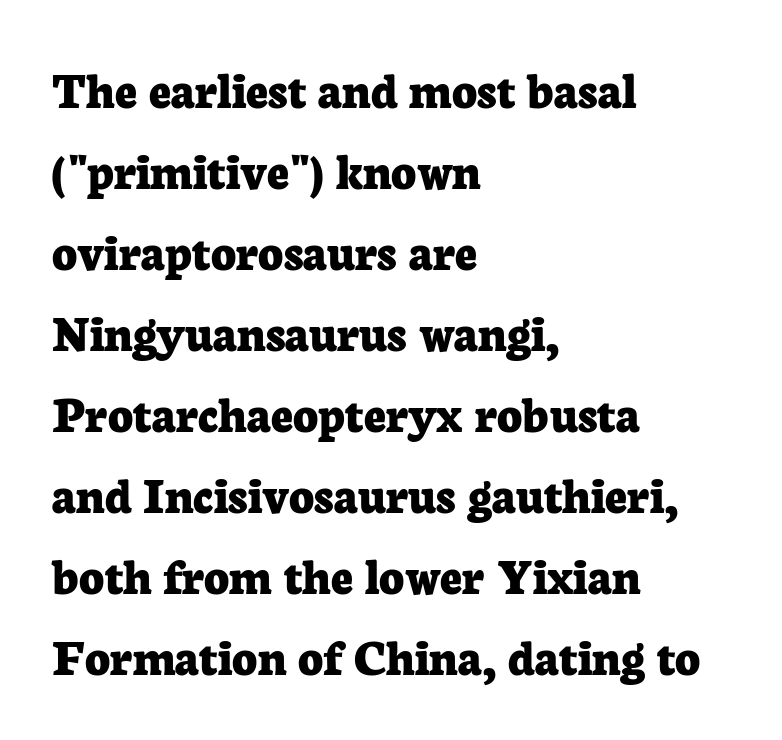
Nope, not italic — everything's standing straight. Typographically, this falls in the serif category. The rows are spaced the way most documents space them. This sample uses plain, unmodified letter spacing. I'd describe the lettering as bold — thick and assertive. Layout note: lines flush left.
